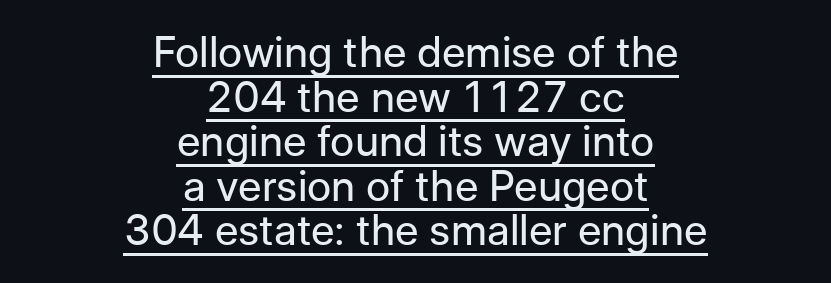
{"serif": "no", "italic": "no", "bold": "no", "weight": "regular", "width": "normal", "stroke_contrast": "low", "x_height": "medium", "monospaced": "no", "underline": "yes", "align": "center", "line_spacing": "tight", "line_spacing_ratio": 1.06, "letter_spacing": "normal", "letter_spacing_em": 0.0, "glyph_px": 42}
